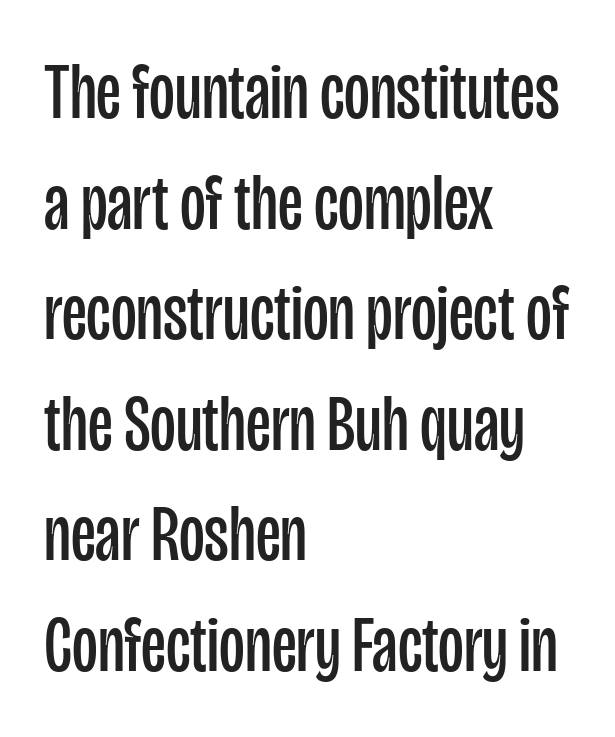
Q: Is the text bold? A: No.
Q: Is the text italic (slanted)? A: No, it is upright.
Q: Is the typeface a serif or a sans-serif typeface? A: Sans-serif.
Q: Is the text underlined? A: No.
Q: How is the paragraph aligned? A: Left-aligned.
Q: Is the spacing between letters normal or unusually wide? A: Normal.
Q: Is the spacing between lines tight, normal or loose? A: Normal.
Q: Width (condensed, normal, or wide)? A: Condensed.
Q: Stroke contrast? A: Low.
Q: x-height? A: Large.
Q: Monospaced? A: No.
